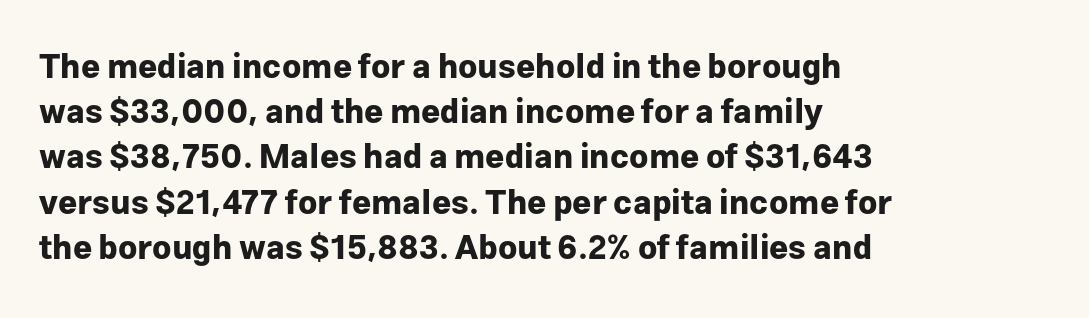
{"serif": "no", "italic": "no", "bold": "yes", "weight": "bold", "width": "normal", "stroke_contrast": "low", "x_height": "medium", "monospaced": "no", "underline": "no", "align": "left", "line_spacing": "normal", "line_spacing_ratio": 1.37, "letter_spacing": "normal", "letter_spacing_em": 0.0, "glyph_px": 33}
